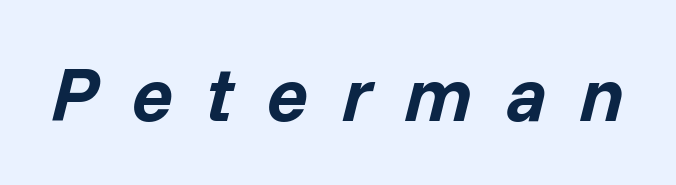
Descender tails drop into unmarked territory. The letters advance in unequal steps, a hallmark of proportional type. It's the slanting kind of type. Inter-character spacing is expanded well beyond the font's built-in metrics. This is heavy type, rendered in bold.
